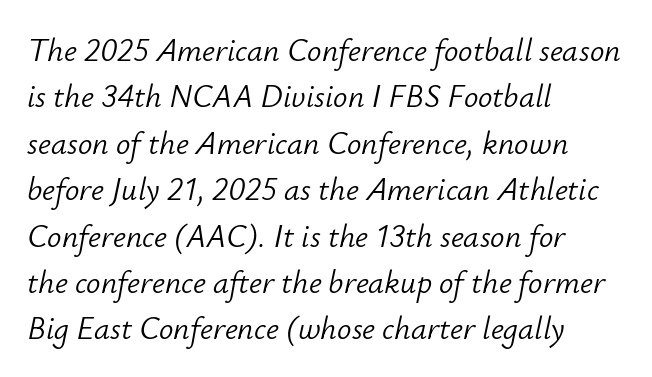
{"italic": "yes", "lean": "right", "slant_degrees": 12, "bold": "no", "weight": "light", "width": "normal", "stroke_contrast": "low", "x_height": "small", "monospaced": "no", "underline": "no", "align": "left", "line_spacing": "normal", "line_spacing_ratio": 1.45, "letter_spacing": "normal", "letter_spacing_em": 0.0, "glyph_px": 32}
